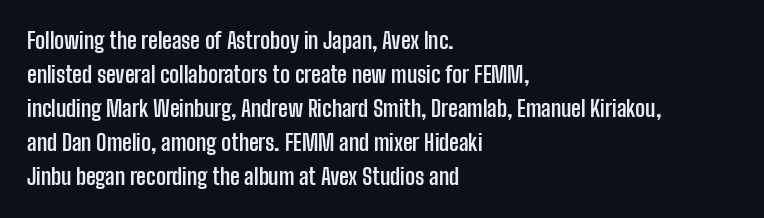
{"italic": "no", "bold": "yes", "underline": "no", "align": "left", "line_spacing": "normal", "line_spacing_ratio": 1.55, "letter_spacing": "normal", "letter_spacing_em": 0.0, "glyph_px": 22}
